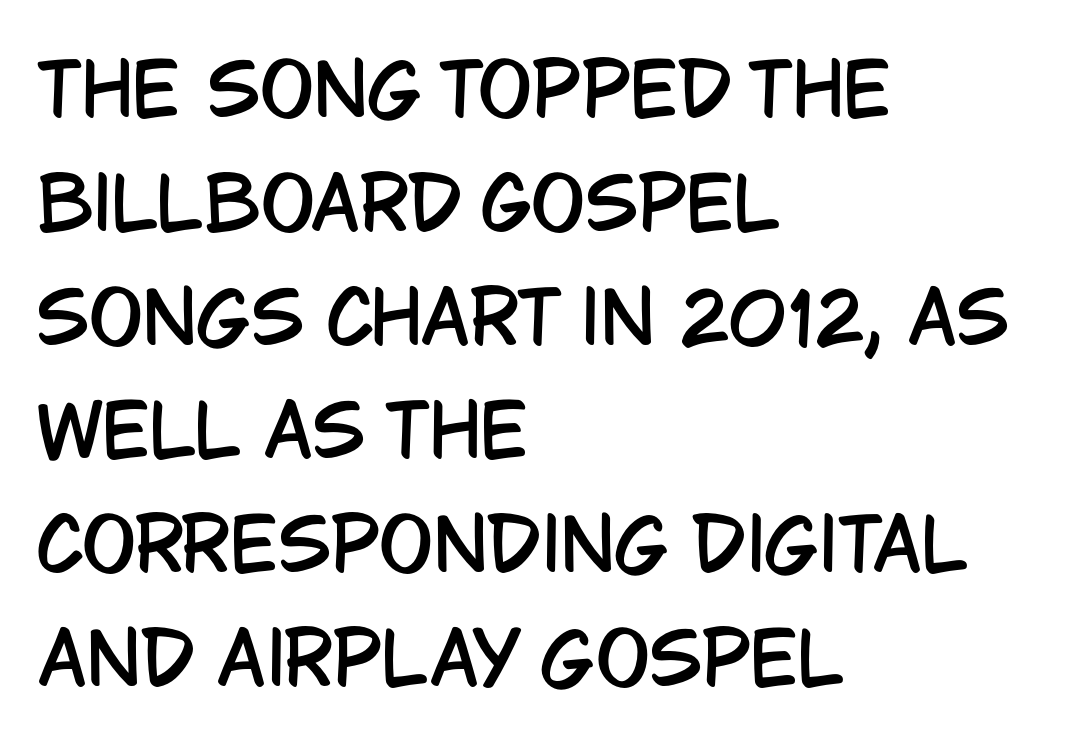
In terms of posture, this sample is upright. The gap between lines stays unmarked. Reading down the column, the eye jumps a familiar distance to each next line. Layout note: lines flush left. What stands out about the letter spacing? Nothing — it is the standard amount.
